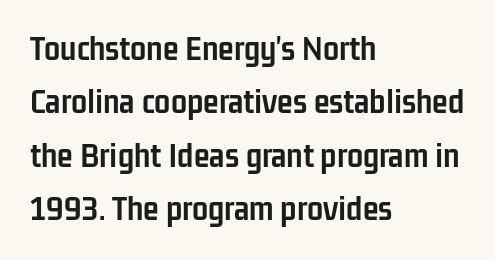
Q: Is the text bold? A: Yes.
Q: Is the text italic (slanted)? A: No, it is upright.
Q: Is the typeface a serif or a sans-serif typeface? A: Sans-serif.
Q: Is the text underlined? A: No.
Q: How is the paragraph aligned? A: Left-aligned.
Q: Is the spacing between letters normal or unusually wide? A: Normal.
Q: Is the spacing between lines tight, normal or loose? A: Normal.
Q: Width (condensed, normal, or wide)? A: Condensed.
Q: Stroke contrast? A: Low.
Q: x-height? A: Medium.
Q: Monospaced? A: No.
